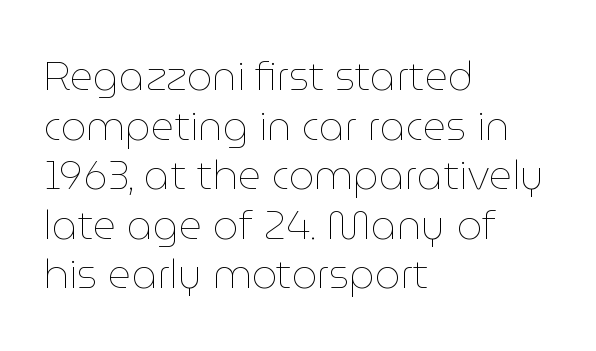
{"italic": "no", "bold": "no", "weight": "thin", "width": "normal", "stroke_contrast": "low", "x_height": "medium", "monospaced": "no", "underline": "no", "align": "left", "line_spacing_ratio": 1.24, "letter_spacing": "normal", "letter_spacing_em": 0.0, "glyph_px": 40}
